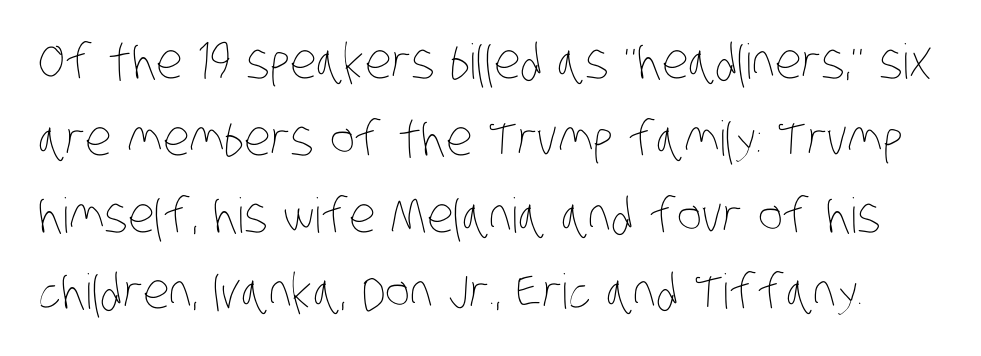
Words appear dense and cohesive because spacing is normal. This sample has the flowing, uneven cadence of proportional lettering. The passage shown stacks its lines at a standard gap. Each row of text sits above clean, open space. Weight: regular or lighter.
